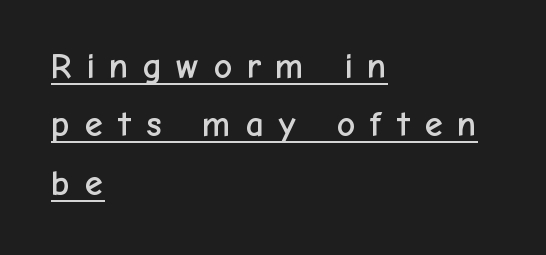
The image shows 36 px sans-serif type, upright; set left-aligned, normal line spacing (1.62x), unusually wide letter spacing (+0.37 em), underlined; low stroke contrast and a medium x-height.
